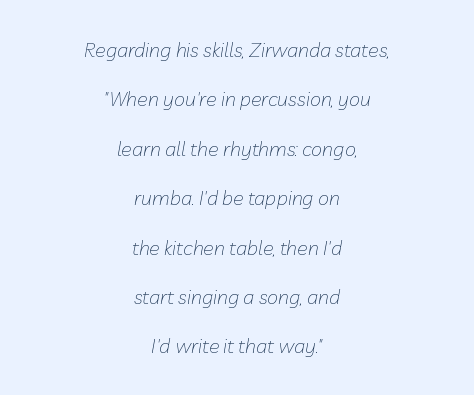
An italicized treatment has been applied to the whole sample. Students, observe: this is what heavily led, spacious text looks like. Visually the block forms a symmetrical silhouette, jagged on both flanks. Nothing heavy about these letters — not bold at all. Does extra space separate the letters? No, they use regular spacing.
